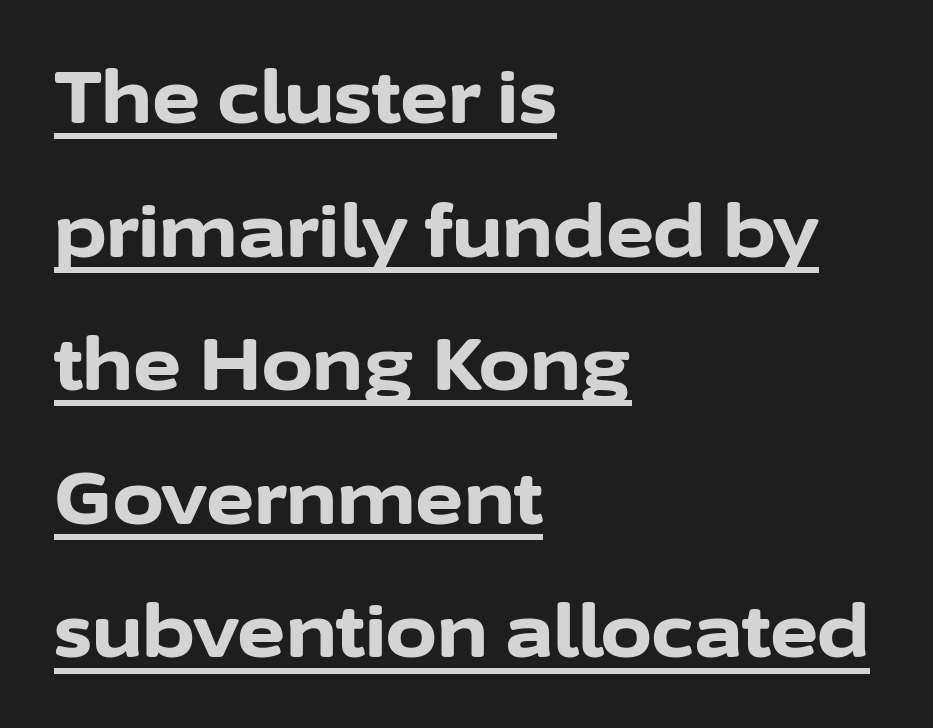
A typographer would call this underscored text. Are there feet on the stems? There aren't — it's a sans. No extra tracking has been applied to these lines. Its strokes are broad and dark, the hallmark of bold type. Note the varied advance widths — an 'i' is clearly narrower than an 'm'. Unlike italic type, these characters show no tilt at all.
